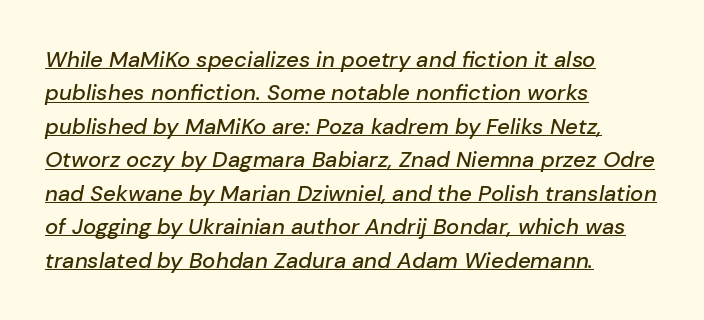
The image shows 22 px text type, italic (leaning right); set left-aligned, normal line spacing (1.52x), normal letter spacing, underlined.
